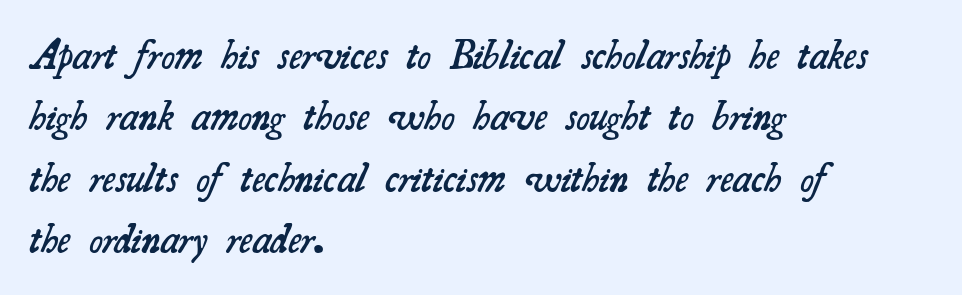
{"serif": "yes", "bold": "semi", "weight": "semibold", "width": "normal", "stroke_contrast": "medium", "x_height": "small", "monospaced": "no", "underline": "no", "align": "left", "line_spacing": "normal", "line_spacing_ratio": 1.5, "letter_spacing": "normal", "letter_spacing_em": 0.0, "glyph_px": 41}
